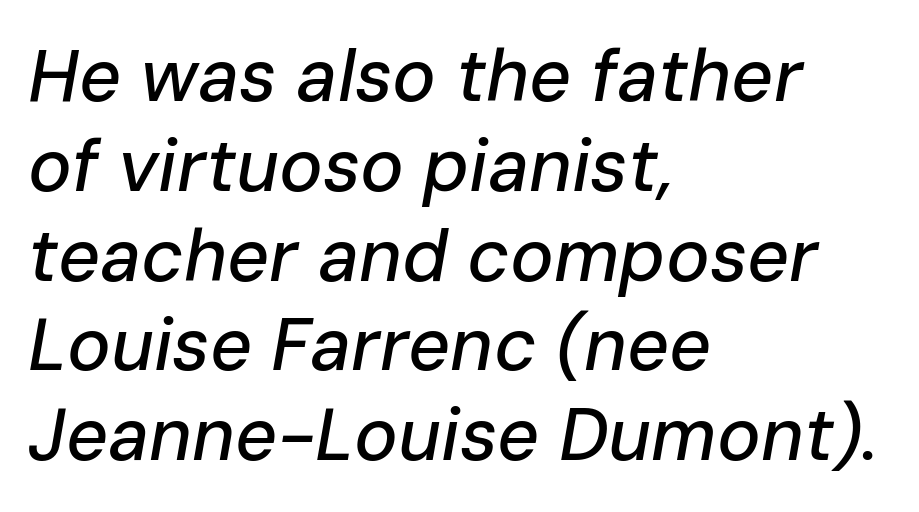
The image shows 73 px text type, italic (leaning right); set left-aligned, line spacing 1.23x, normal letter spacing, not underlined; low stroke contrast and a medium x-height.
